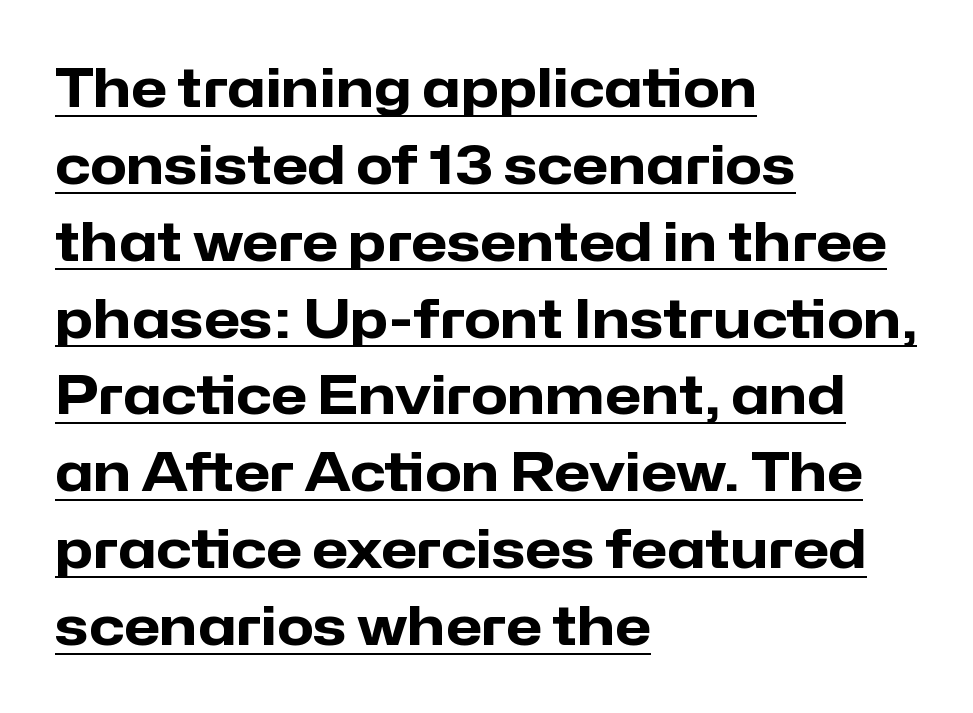
{"serif": "no", "italic": "no", "bold": "yes", "weight": "heavy", "width": "normal", "stroke_contrast": "low", "x_height": "medium", "monospaced": "no", "underline": "yes", "align": "left", "line_spacing": "normal", "line_spacing_ratio": 1.45, "letter_spacing": "normal", "letter_spacing_em": 0.0, "glyph_px": 53}
